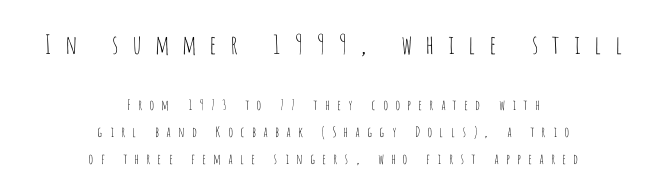
{"italic": "no", "bold": "no", "underline": "no", "align": "center", "line_spacing": "loose", "line_spacing_ratio": 1.93, "letter_spacing": "wide", "letter_spacing_em": 0.48, "larger_block": "first", "size_ratio": 1.86, "glyph_px": 26}
